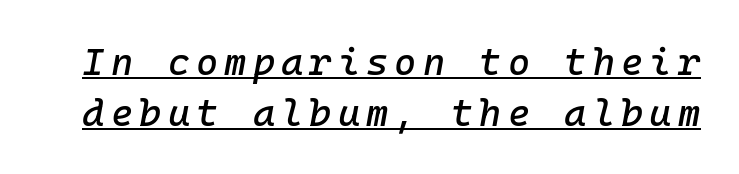
{"italic": "yes", "lean": "right", "slant_degrees": 10, "width": "normal", "stroke_contrast": "low", "x_height": "medium", "underline": "yes", "line_spacing": "normal", "line_spacing_ratio": 1.34, "glyph_px": 38}
